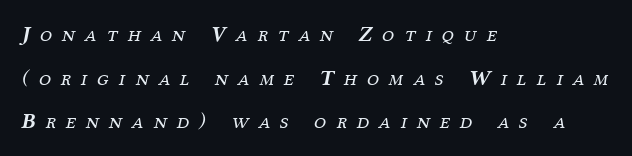
{"italic": "yes", "lean": "right", "slant_degrees": 12, "bold": "no", "underline": "no", "align": "left", "line_spacing": "loose", "line_spacing_ratio": 1.98, "letter_spacing": "wide", "letter_spacing_em": 0.46, "glyph_px": 22}
